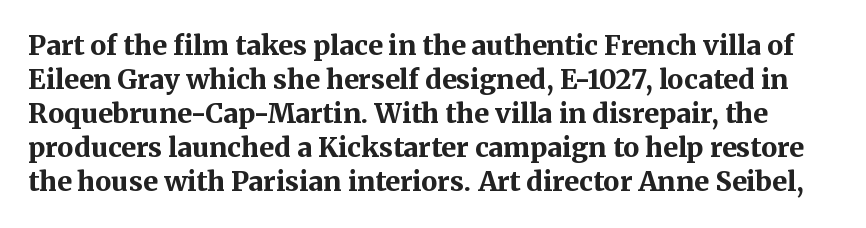
Q: Is the text bold? A: Yes.
Q: Is the text italic (slanted)? A: No, it is upright.
Q: Is the text underlined? A: No.
Q: Is the spacing between letters normal or unusually wide? A: Normal.
Q: Is the spacing between lines tight, normal or loose? A: Normal.
